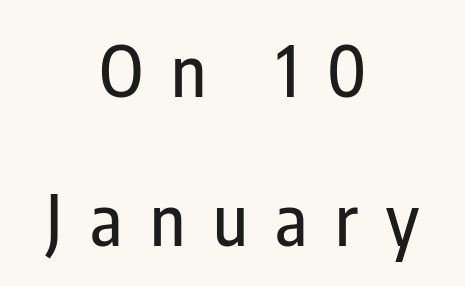
Quick note: underline off. Grotesque or geometric, the face here clearly has no serifs. When letters stand straight like this, we call the style roman or upright. The letters are spread apart with noticeably loose tracking.
